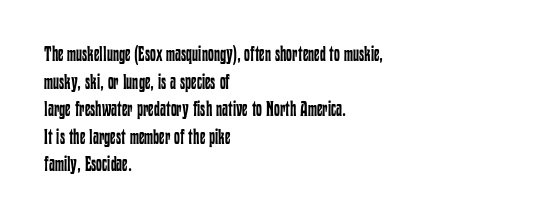
{"italic": "no", "bold": "no", "underline": "no", "align": "left", "line_spacing": "normal", "line_spacing_ratio": 1.31, "letter_spacing": "normal", "letter_spacing_em": 0.0, "glyph_px": 21}
